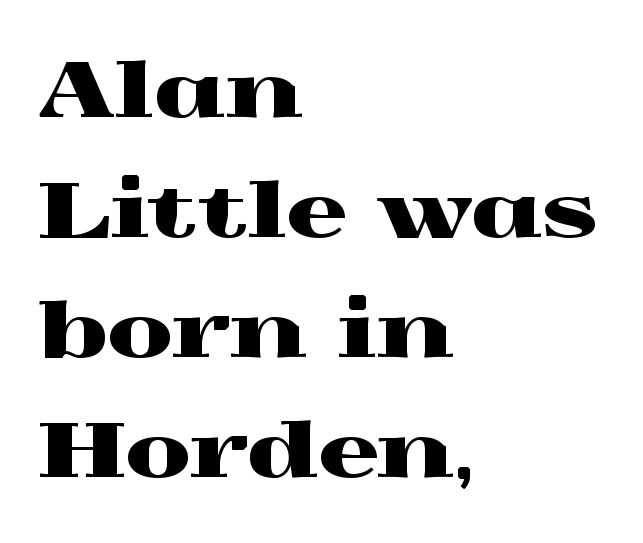
{"serif": "yes", "italic": "no", "width": "wide", "x_height": "medium", "monospaced": "no", "underline": "no", "align": "left", "line_spacing": "normal", "line_spacing_ratio": 1.6, "letter_spacing": "normal", "letter_spacing_em": 0.0, "glyph_px": 75}
